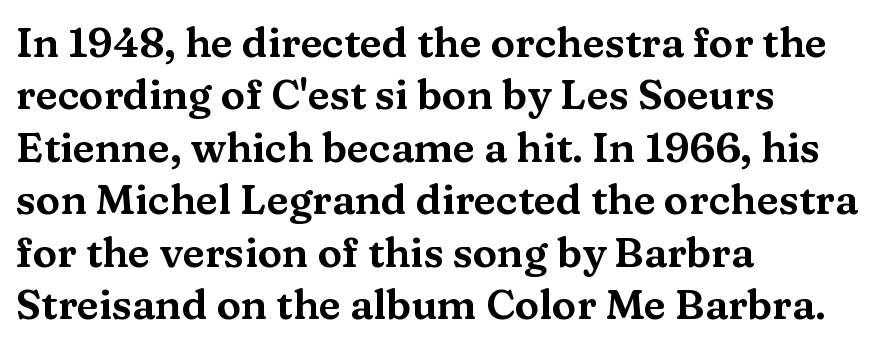
{"serif": "yes", "italic": "no", "width": "wide", "stroke_contrast": "medium", "x_height": "medium", "monospaced": "no", "underline": "no", "align": "left", "line_spacing": "normal", "line_spacing_ratio": 1.28, "letter_spacing": "normal", "letter_spacing_em": 0.0, "glyph_px": 41}
